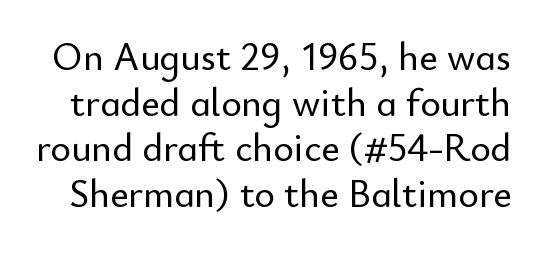
If you drew a line through each stem, it would be perfectly vertical. Nothing unusual about the tracking: characters are spaced as the font intends. Underline: absent. This sample has the flowing, uneven cadence of proportional lettering. The typeface chosen for these lines omits serifs.
